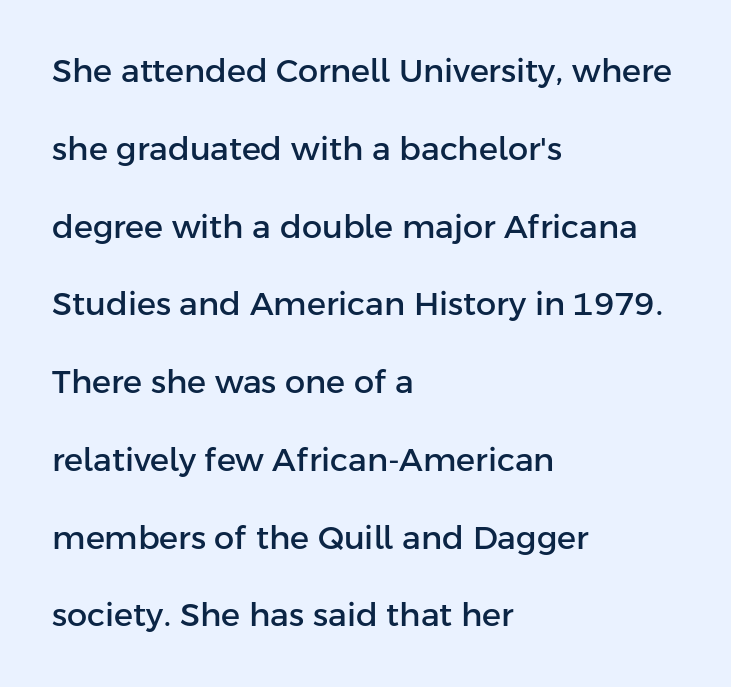
The image shows 32 px sans-serif type, upright; set left-aligned, loose line spacing (2.43x), normal letter spacing, not underlined; low stroke contrast and a medium x-height.
